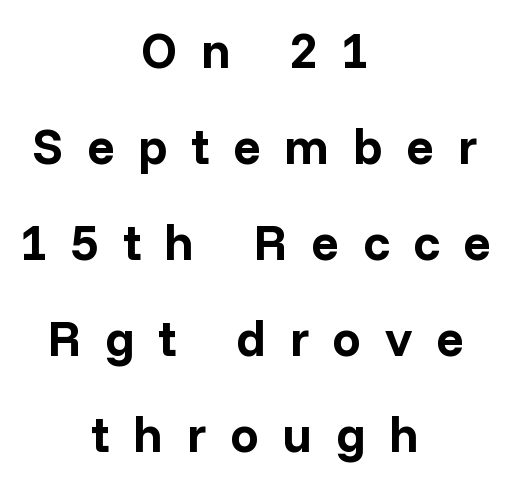
Typeset on center — no edge is straight. A sans-serif font was chosen for this passage. Loose tracking; the words dissolve into strings of separated letters. Check the space under the baseline: it is left empty.
